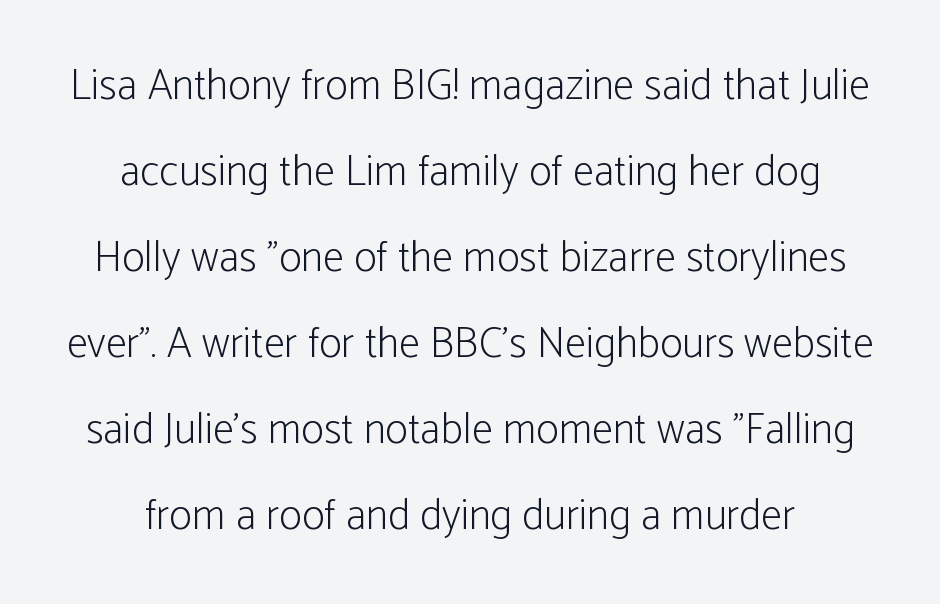
Which margin do the lines hug? Neither — every line sits in the middle. The face used here is proportionally spaced, like ordinary book or web type. This is sans-serif lettering, the kind often seen on screens and signage. Whoever set this chose breathing room over compactness in the vertical rhythm. The specimen reads as upright at a glance.
